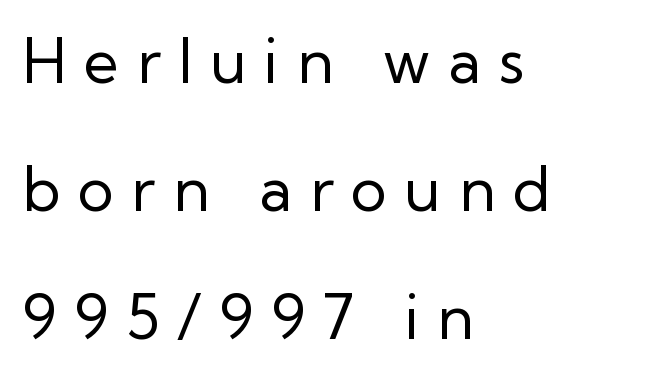
Summary of weight: not heavy and not bold. Short note: letters widely spaced. Casual observation: everything's shoved over to the left. A typesetter would call this proportional, since set widths differ per character. No feet cap the strokes, marking this as sans-serif type.
